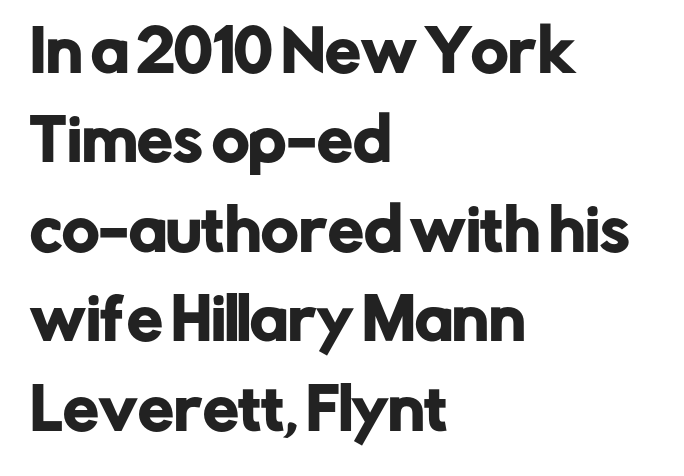
Q: Is the text italic (slanted)? A: No, it is upright.
Q: Is the typeface a serif or a sans-serif typeface? A: Sans-serif.
Q: Is the text underlined? A: No.
Q: How is the paragraph aligned? A: Left-aligned.
Q: Is the spacing between letters normal or unusually wide? A: Normal.
Q: Is the spacing between lines tight, normal or loose? A: Normal.
Q: Width (condensed, normal, or wide)? A: Normal.
Q: Stroke contrast? A: Low.
Q: x-height? A: Medium.
Q: Monospaced? A: No.
